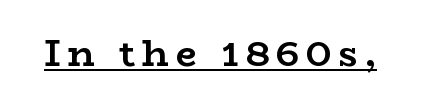
Q: Is the text bold? A: Yes.
Q: Is the text italic (slanted)? A: No, it is upright.
Q: Is the typeface a serif or a sans-serif typeface? A: Serif.
Q: Is the text underlined? A: Yes.
Q: Width (condensed, normal, or wide)? A: Wide.
Q: Stroke contrast? A: Low.
Q: x-height? A: Medium.
Q: Monospaced? A: No.
